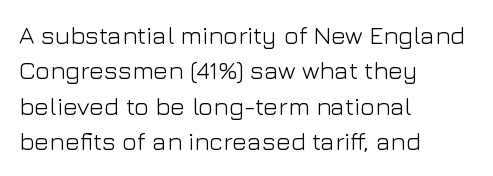
Plain, unruled lines of type. Is the type heavy? It reads as light-to-regular instead. Interline gaps are of average width in this sample. In terms of posture, this sample is upright. These lines are set flush left with a ragged right edge. Nothing unusual about the tracking: characters are spaced as the font intends.
